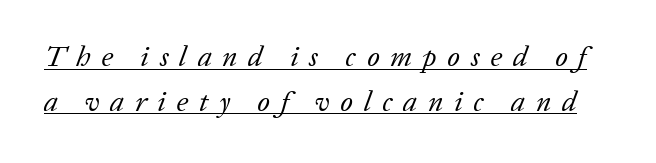
No heavy texture on the line: the type isn't bold. Compared with ordinary roman type, these characters are visibly tilted. The leading is moderate, giving the passage an even texture. Are there feet on the stems? There are — it's a serif.
